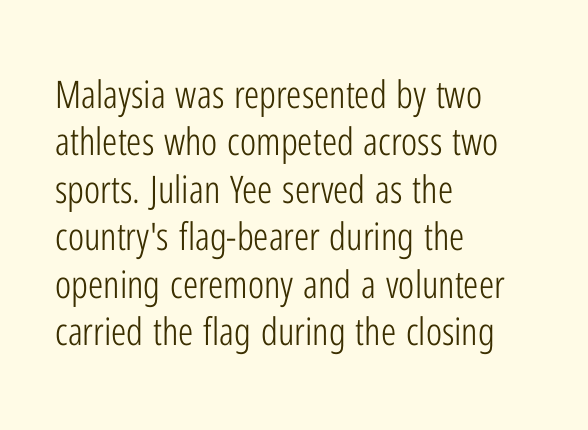
Q: Is the text bold? A: No.
Q: Is the text italic (slanted)? A: No, it is upright.
Q: Is the typeface a serif or a sans-serif typeface? A: Sans-serif.
Q: Is the text underlined? A: No.
Q: How is the paragraph aligned? A: Left-aligned.
Q: Is the spacing between letters normal or unusually wide? A: Normal.
Q: Is the spacing between lines tight, normal or loose? A: Normal.
Q: Width (condensed, normal, or wide)? A: Condensed.
Q: Stroke contrast? A: Low.
Q: x-height? A: Medium.
Q: Monospaced? A: No.
